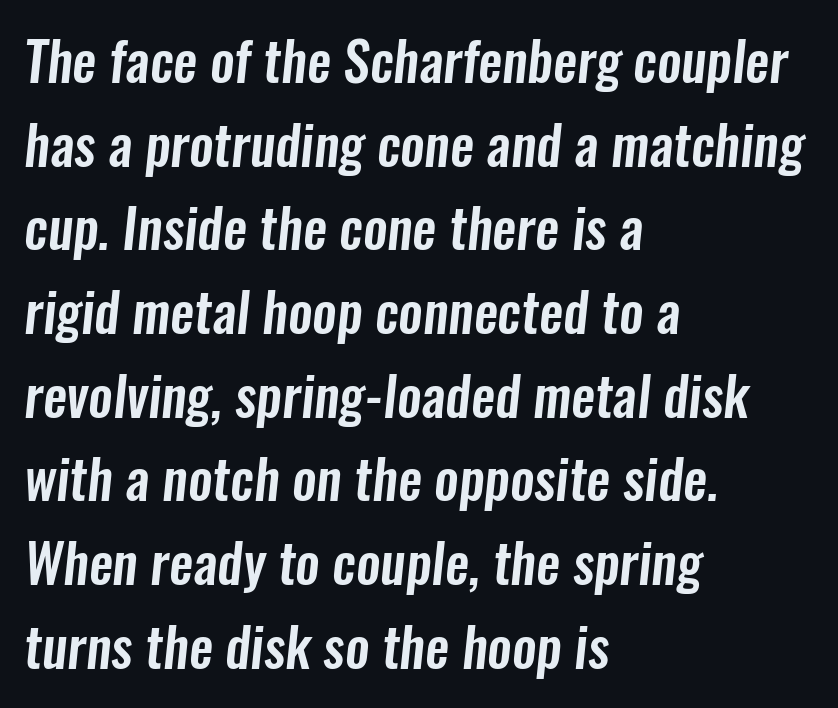
The image shows 54 px condensed sans-serif type; set left-aligned, normal line spacing (1.55x), normal letter spacing, not underlined; low stroke contrast and a medium x-height.
